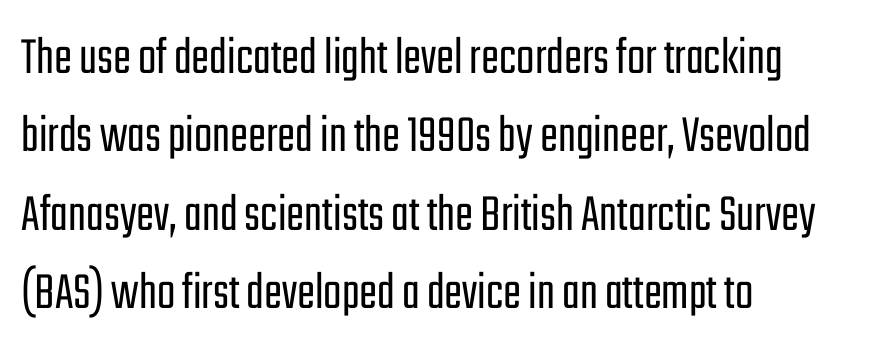
Q: Is the text bold? A: No.
Q: Is the text italic (slanted)? A: No, it is upright.
Q: Is the typeface a serif or a sans-serif typeface? A: Sans-serif.
Q: Is the text underlined? A: No.
Q: How is the paragraph aligned? A: Left-aligned.
Q: Is the spacing between letters normal or unusually wide? A: Normal.
Q: Is the spacing between lines tight, normal or loose? A: Normal.
Q: Width (condensed, normal, or wide)? A: Condensed.
Q: Stroke contrast? A: Low.
Q: x-height? A: Medium.
Q: Monospaced? A: No.
